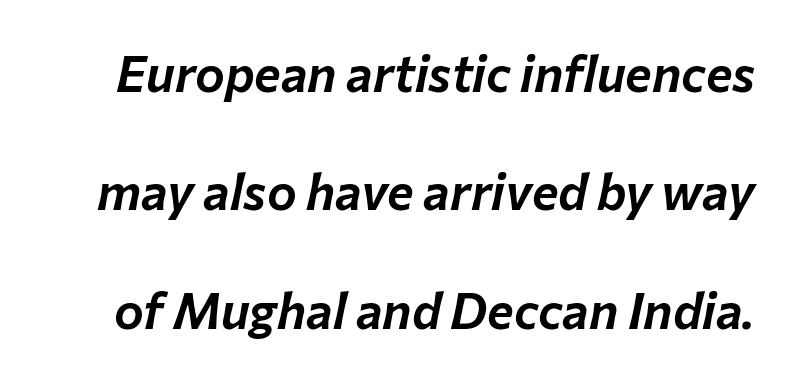
{"italic": "yes", "lean": "right", "slant_degrees": 12, "width": "normal", "stroke_contrast": "low", "x_height": "medium", "monospaced": "no", "underline": "no", "line_spacing": "loose", "line_spacing_ratio": 2.37, "letter_spacing": "normal", "letter_spacing_em": 0.0, "glyph_px": 50}
